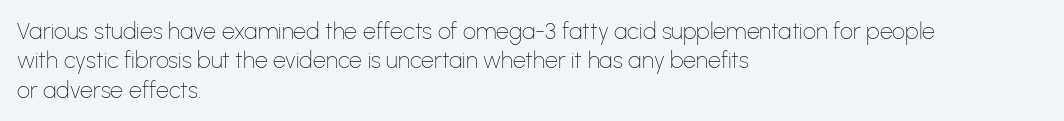
It's the straight-up-and-down kind of type. The face used here is rendered with its standard letterfit. The setting favours the left margin, as ordinary paragraphs usually do. This is not heavy type; no bold has been used. Interline gaps are of average width in this sample.
